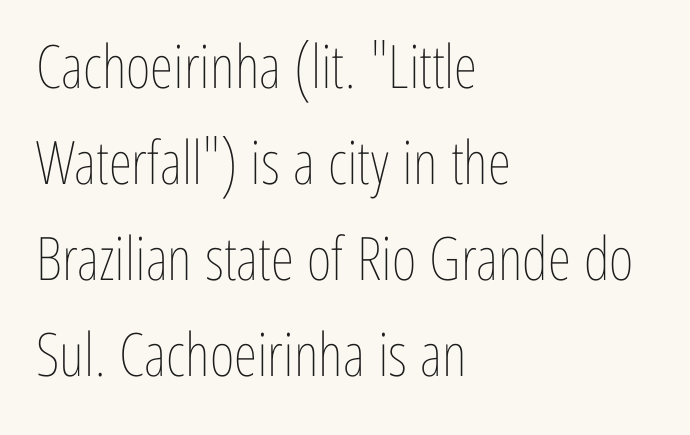
The image shows 60 px thin, condensed type, upright; set left-aligned, normal line spacing (1.6x), normal letter spacing, not underlined; low stroke contrast and a medium x-height.
